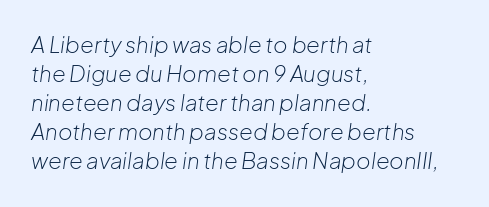
The image shows 22 px text type, italic (leaning right); set left-aligned, normal line spacing (1.32x), normal letter spacing, not underlined.
